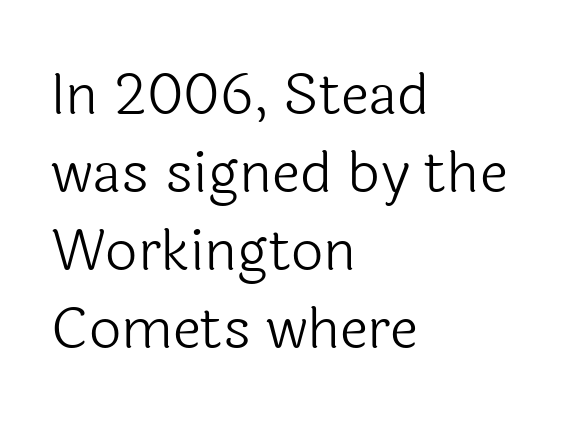
Q: Is the text bold? A: No.
Q: Is the text italic (slanted)? A: No, it is upright.
Q: Is the typeface a serif or a sans-serif typeface? A: Sans-serif.
Q: Is the text underlined? A: No.
Q: How is the paragraph aligned? A: Left-aligned.
Q: Is the spacing between letters normal or unusually wide? A: Normal.
Q: Is the spacing between lines tight, normal or loose? A: Normal.
Q: Width (condensed, normal, or wide)? A: Normal.
Q: x-height? A: Medium.
Q: Monospaced? A: No.
